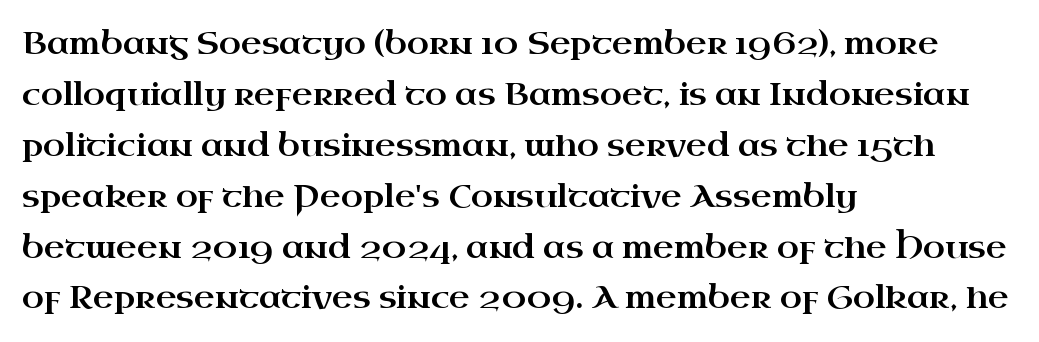
Q: Is the text italic (slanted)? A: No, it is upright.
Q: Is the typeface a serif or a sans-serif typeface? A: Serif.
Q: Is the text underlined? A: No.
Q: How is the paragraph aligned? A: Left-aligned.
Q: Is the spacing between letters normal or unusually wide? A: Normal.
Q: Is the spacing between lines tight, normal or loose? A: Normal.
Q: Width (condensed, normal, or wide)? A: Wide.
Q: Stroke contrast? A: High.
Q: x-height? A: Small.
Q: Monospaced? A: No.
